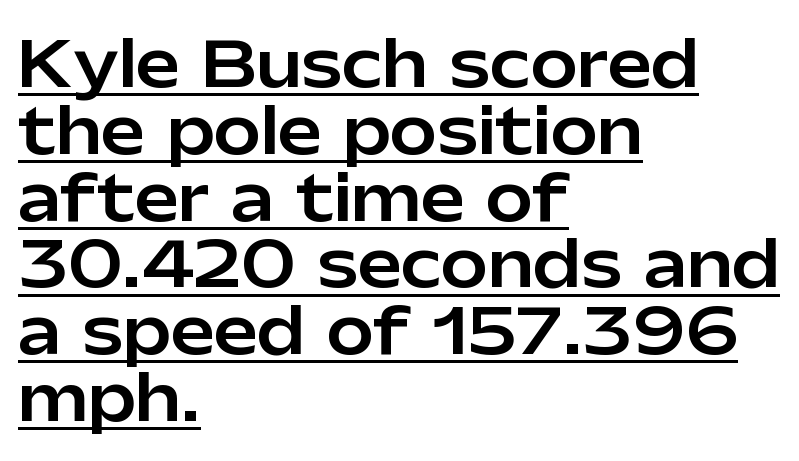
{"serif": "no", "italic": "no", "width": "normal", "stroke_contrast": "low", "x_height": "medium", "monospaced": "no", "underline": "yes", "align": "left", "line_spacing": "tight", "line_spacing_ratio": 1.06, "letter_spacing": "normal", "letter_spacing_em": 0.0, "glyph_px": 63}
